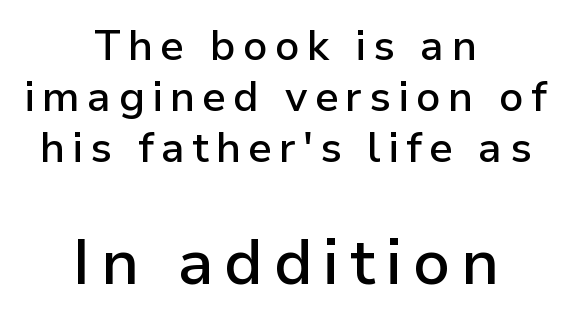
{"serif": "no", "italic": "no", "bold": "semi", "weight": "semibold", "width": "normal", "stroke_contrast": "low", "x_height": "medium", "monospaced": "no", "underline": "no", "align": "center", "line_spacing_ratio": 1.21, "larger_block": "second", "size_ratio": 1.5, "glyph_px": 63}
